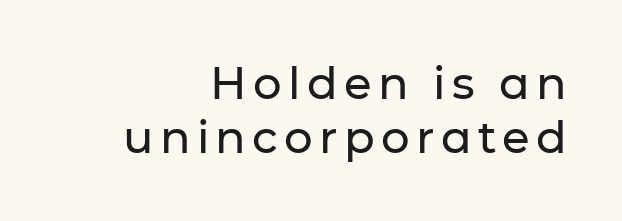
{"serif": "no", "italic": "no", "width": "normal", "stroke_contrast": "low", "x_height": "medium", "monospaced": "no", "underline": "no", "align": "right", "line_spacing_ratio": 1.21, "glyph_px": 45}
